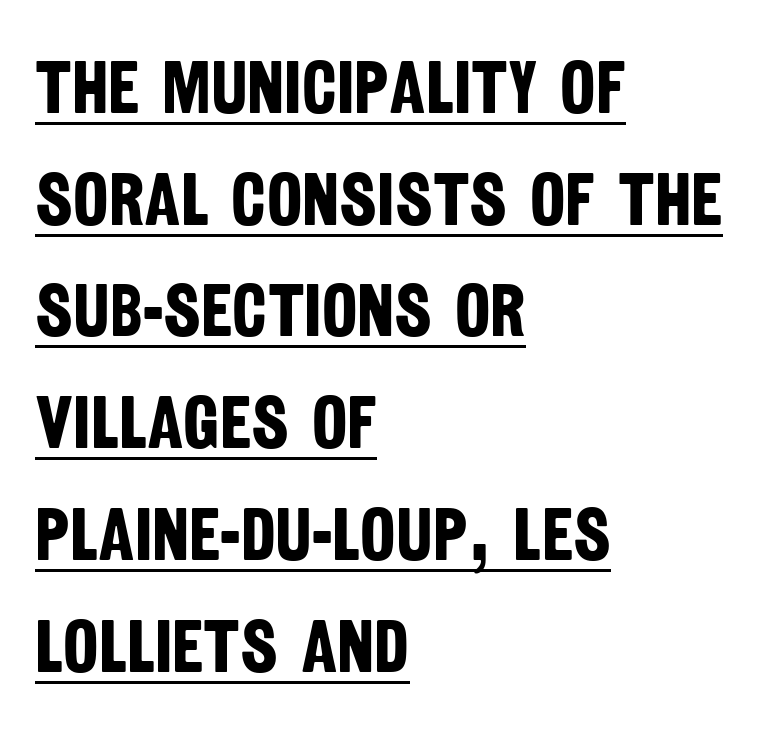
Q: Is the text bold? A: Yes.
Q: Is the typeface a serif or a sans-serif typeface? A: Sans-serif.
Q: Is the text underlined? A: Yes.
Q: How is the paragraph aligned? A: Left-aligned.
Q: Is the spacing between letters normal or unusually wide? A: Normal.
Q: Is the spacing between lines tight, normal or loose? A: Normal.
Q: Width (condensed, normal, or wide)? A: Condensed.
Q: Stroke contrast? A: Low.
Q: x-height? A: Large.
Q: Monospaced? A: No.
